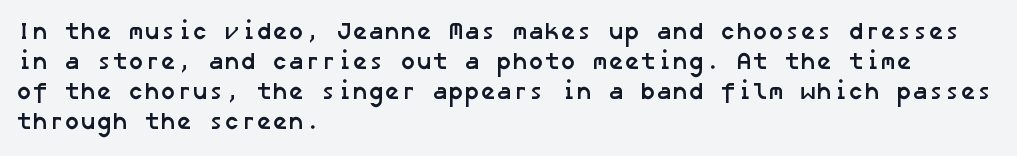
Heft: maximum for text — a bold. Typeset ragged right — the left edge is the straight one. Nobody touched the tracking dial on this one. Leading: standard.
